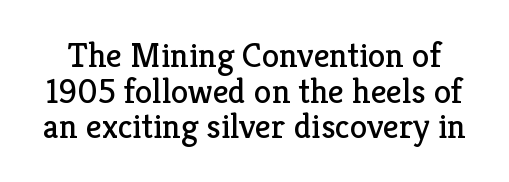
Q: Is the text bold? A: No.
Q: Is the text italic (slanted)? A: No, it is upright.
Q: Is the typeface a serif or a sans-serif typeface? A: Serif.
Q: Is the text underlined? A: No.
Q: Is the spacing between letters normal or unusually wide? A: Normal.
Q: Is the spacing between lines tight, normal or loose? A: Tight.
Q: Width (condensed, normal, or wide)? A: Normal.
Q: Stroke contrast? A: Low.
Q: x-height? A: Medium.
Q: Monospaced? A: No.
